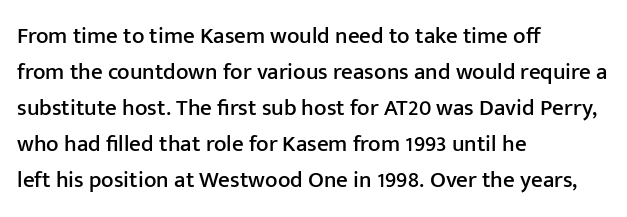
{"italic": "no", "underline": "no", "align": "left", "line_spacing": "normal", "line_spacing_ratio": 1.56, "letter_spacing": "normal", "letter_spacing_em": 0.0, "glyph_px": 23}
